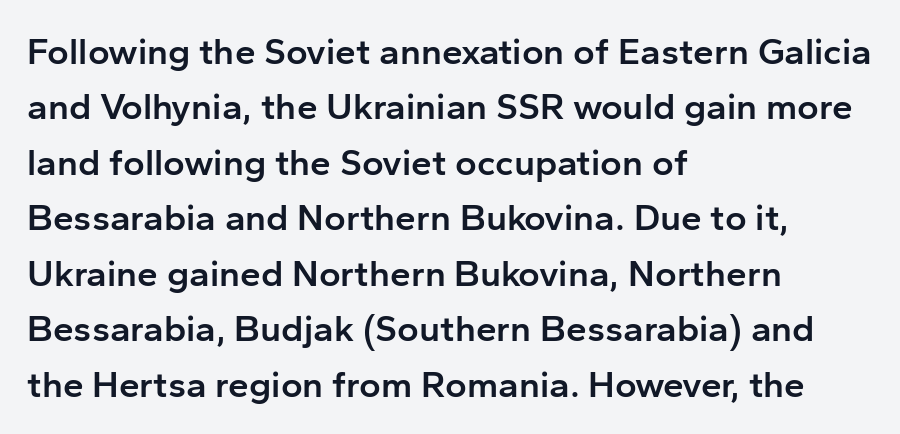
Quick note: underline off. Look at the tracking — it's just the regular setting, nothing added. You could not count columns in this text — the font is proportionally spaced. The strokes are fattened partway — semibold, not bold. The typeface chosen for these lines omits serifs.
